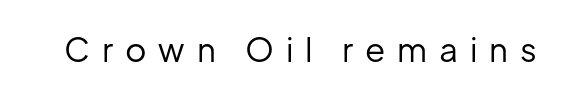
The image shows 33 px regular-weight sans-serif type, upright; set unusually wide letter spacing (+0.36 em), not underlined; low stroke contrast and a medium x-height.
